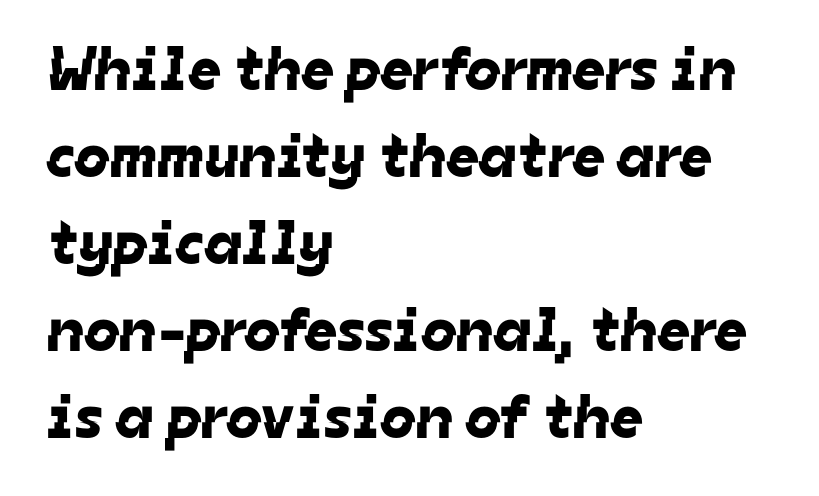
Horizontally, the lines are justified to the leading edge only. Quick note: underline off. Examine the stroke ends and you'll find no serifs. Compared with typical body copy, the letter spacing here is the same. Does the leading feel generous? No, just average.
